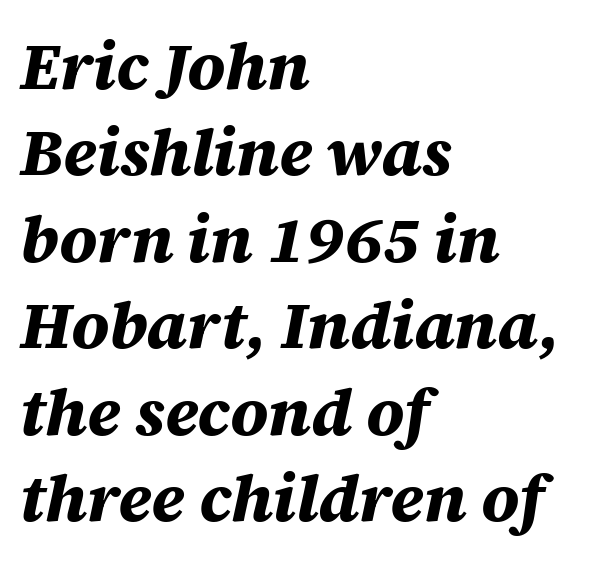
Summary of vertical rhythm: regular, with standard interline spacing. Is the type bold? Yes — the strokes are clearly thick and heavy. The space beneath each line is pristine and unruled. The rendering uses natural spacing where letterforms have individual widths. Caption: multi-line text, flush left, ragged right.
